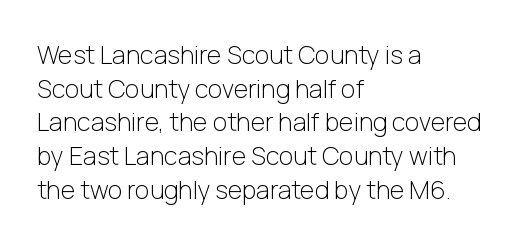
Honestly, there is no underline to notice here at all. When letters stand straight like this, we call the style roman or upright. The passage shown stacks its lines at a standard gap. Horizontal alignment here is leftward, the default for most running prose. Ink coverage per letter is moderate at most.
